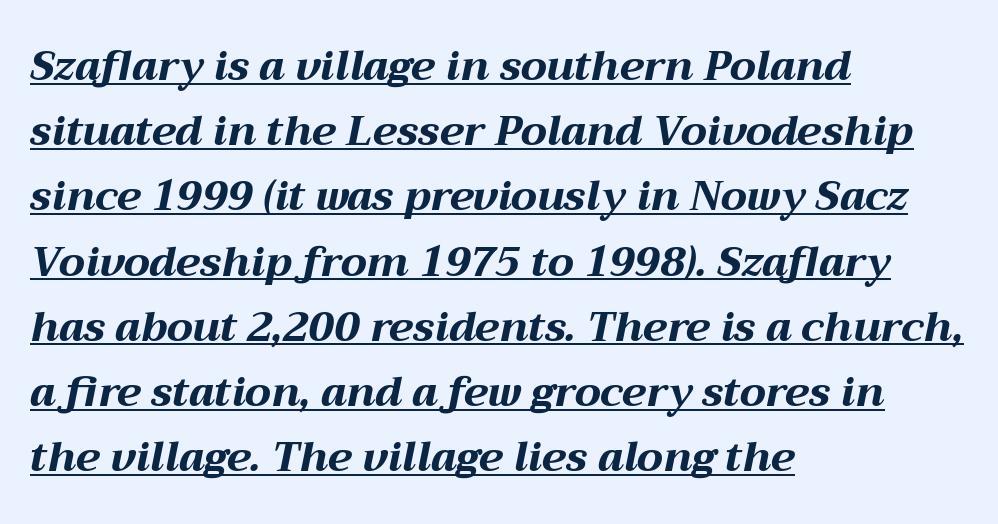
Q: Is the text bold? A: Yes.
Q: Is the text italic (slanted)? A: Yes, it leans right by about 12 degrees.
Q: Is the text underlined? A: Yes.
Q: How is the paragraph aligned? A: Left-aligned.
Q: Is the spacing between letters normal or unusually wide? A: Normal.
Q: Is the spacing between lines tight, normal or loose? A: Normal.
Q: Width (condensed, normal, or wide)? A: Wide.
Q: Stroke contrast? A: Medium.
Q: x-height? A: Medium.
Q: Monospaced? A: No.
